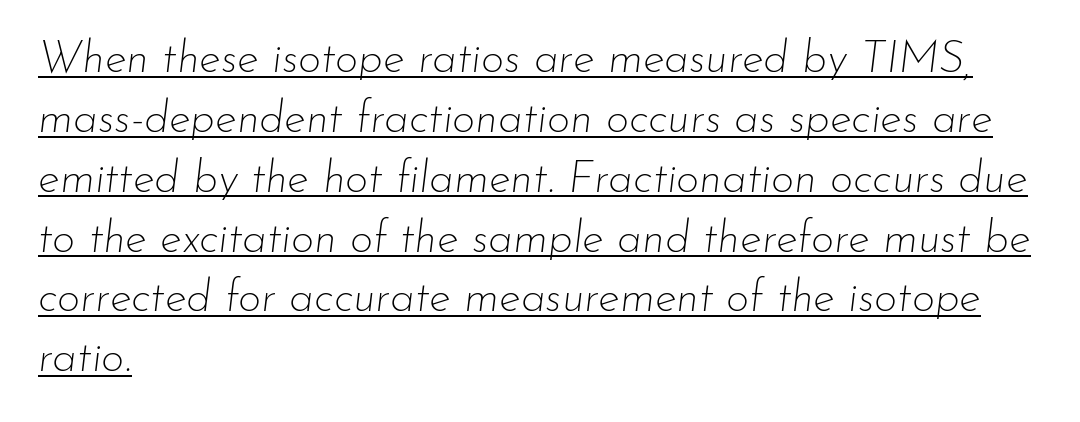
{"italic": "yes", "lean": "right", "slant_degrees": 7, "bold": "no", "weight": "thin", "width": "normal", "stroke_contrast": "low", "x_height": "small", "monospaced": "no", "underline": "yes", "align": "left", "line_spacing": "normal", "line_spacing_ratio": 1.33, "letter_spacing": "normal", "letter_spacing_em": 0.0, "glyph_px": 45}
